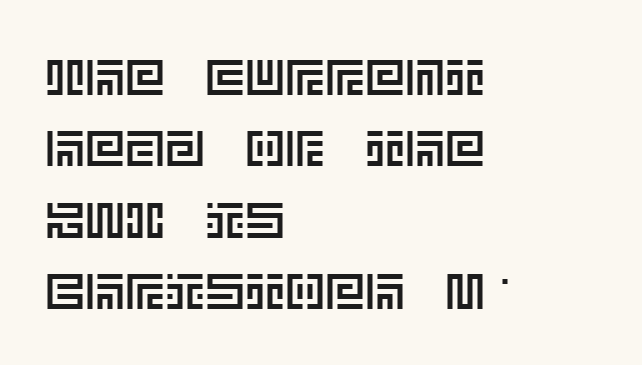
The image shows 50 px text type, upright; set left-aligned, normal line spacing (1.43x), normal letter spacing, not underlined; a large x-height.
